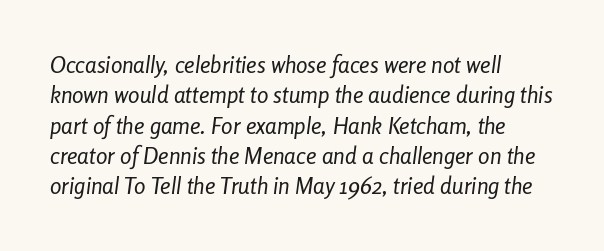
{"italic": "yes", "lean": "right", "slant_degrees": 8, "bold": "no", "underline": "no", "align": "left", "line_spacing": "normal", "line_spacing_ratio": 1.32, "letter_spacing": "normal", "letter_spacing_em": 0.0, "glyph_px": 23}
